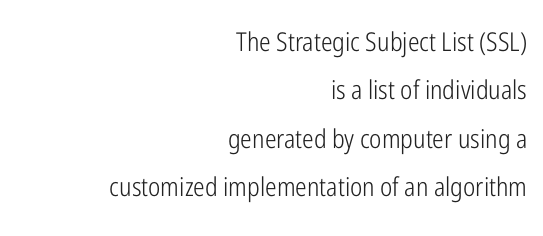
Descender tails drop into unmarked territory. The text block is weighted toward the right margin, trailing off unevenly leftward. This rendering leaves character spacing at its baseline value. The letterforms sit at book weight or below. Do the letters lean? They stand straight.
